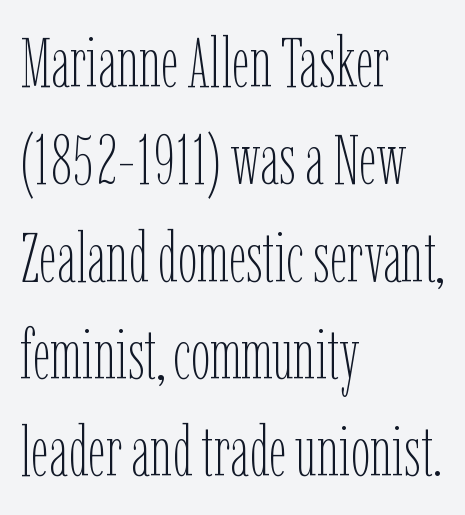
{"italic": "no", "bold": "no", "weight": "thin", "width": "condensed", "stroke_contrast": "low", "x_height": "medium", "monospaced": "no", "underline": "no", "align": "left", "line_spacing": "normal", "line_spacing_ratio": 1.39, "letter_spacing": "normal", "letter_spacing_em": 0.0, "glyph_px": 70}
